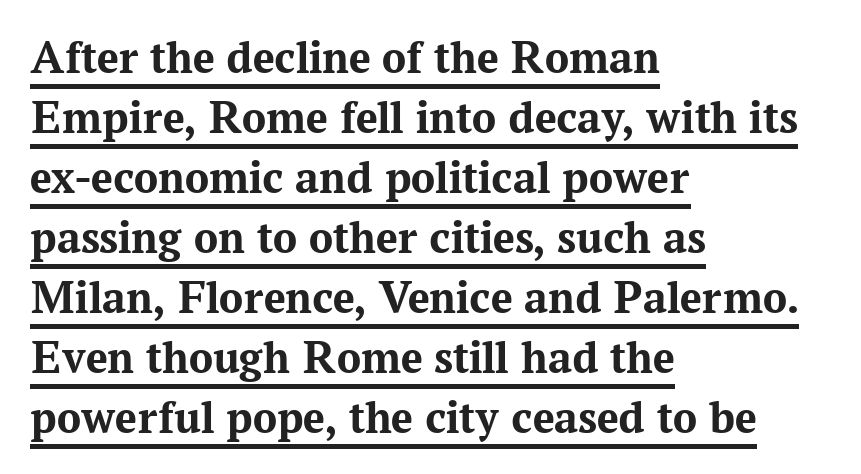
Q: Is the text bold? A: Yes.
Q: Is the text italic (slanted)? A: No, it is upright.
Q: Is the typeface a serif or a sans-serif typeface? A: Serif.
Q: Is the text underlined? A: Yes.
Q: How is the paragraph aligned? A: Left-aligned.
Q: Is the spacing between letters normal or unusually wide? A: Normal.
Q: Is the spacing between lines tight, normal or loose? A: Normal.
Q: Width (condensed, normal, or wide)? A: Normal.
Q: Stroke contrast? A: Medium.
Q: x-height? A: Medium.
Q: Monospaced? A: No.
